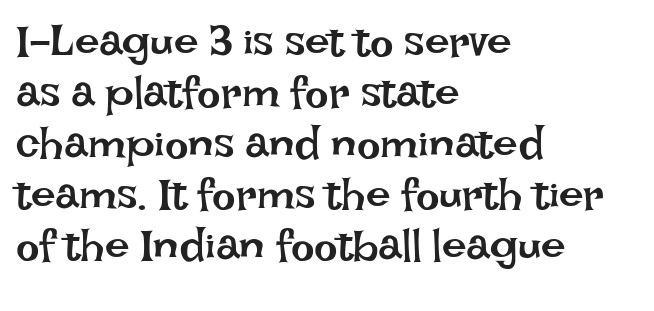
{"italic": "no", "bold": "no", "weight": "regular", "width": "normal", "stroke_contrast": "low", "x_height": "large", "monospaced": "no", "underline": "no", "align": "left", "line_spacing_ratio": 1.16, "letter_spacing": "normal", "letter_spacing_em": 0.0, "glyph_px": 44}
